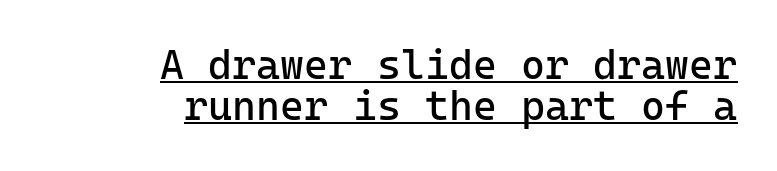
Q: Is the text bold? A: No.
Q: Is the text italic (slanted)? A: No, it is upright.
Q: Is the typeface a serif or a sans-serif typeface? A: Sans-serif.
Q: Is the text underlined? A: Yes.
Q: How is the paragraph aligned? A: Right-aligned.
Q: Is the spacing between letters normal or unusually wide? A: Normal.
Q: Is the spacing between lines tight, normal or loose? A: Tight.
Q: Width (condensed, normal, or wide)? A: Normal.
Q: Stroke contrast? A: Low.
Q: x-height? A: Medium.
